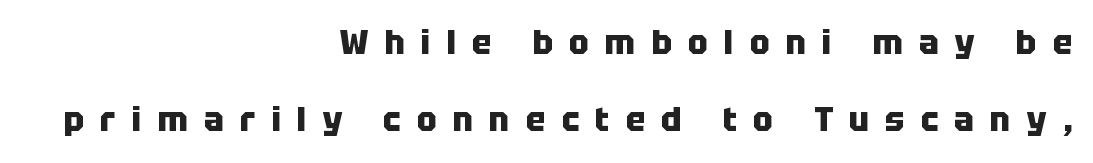
{"serif": "no", "italic": "no", "bold": "yes", "weight": "heavy", "width": "normal", "stroke_contrast": "low", "x_height": "large", "monospaced": "no", "underline": "no", "align": "right", "line_spacing": "loose", "line_spacing_ratio": 2.34, "letter_spacing": "wide", "letter_spacing_em": 0.49, "glyph_px": 33}
